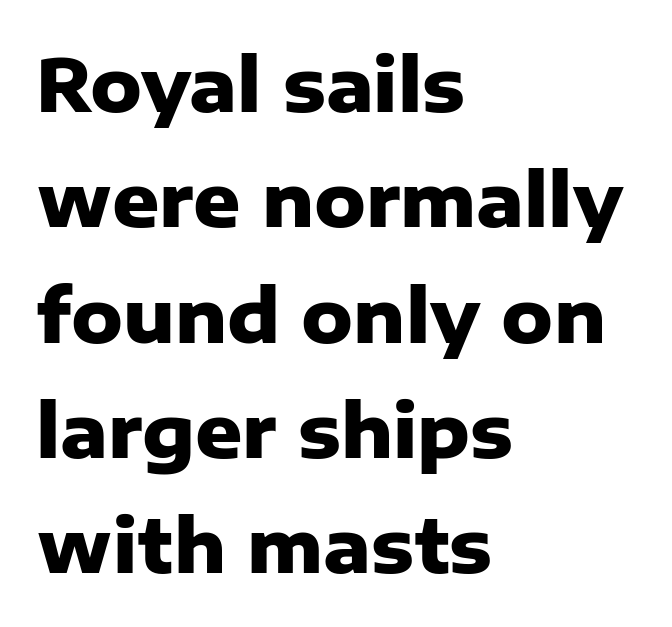
Q: Is the text bold? A: Yes.
Q: Is the text italic (slanted)? A: No, it is upright.
Q: Is the typeface a serif or a sans-serif typeface? A: Sans-serif.
Q: Is the text underlined? A: No.
Q: How is the paragraph aligned? A: Left-aligned.
Q: Is the spacing between letters normal or unusually wide? A: Normal.
Q: Is the spacing between lines tight, normal or loose? A: Normal.
Q: Width (condensed, normal, or wide)? A: Normal.
Q: Stroke contrast? A: Low.
Q: x-height? A: Medium.
Q: Monospaced? A: No.
